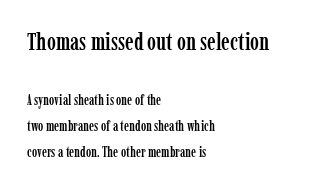
{"italic": "no", "underline": "no", "align": "left", "line_spacing_ratio": 1.86, "letter_spacing": "normal", "letter_spacing_em": 0.0, "larger_block": "first", "size_ratio": 1.71, "glyph_px": 24}
